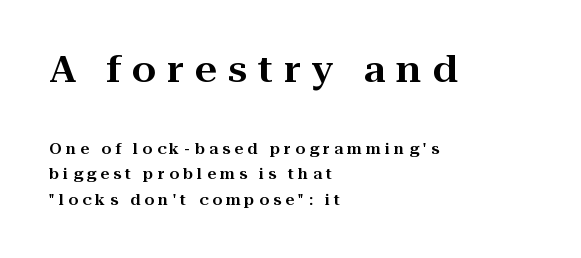
Q: Is the text italic (slanted)? A: No, it is upright.
Q: Is the typeface a serif or a sans-serif typeface? A: Serif.
Q: Is the text underlined? A: No.
Q: How is the paragraph aligned? A: Left-aligned.
Q: Is the spacing between letters normal or unusually wide? A: Unusually wide.
Q: Which block of text is set in a larger size, the first (top) or the second (bottom)? A: The first (top) one.
Q: Width (condensed, normal, or wide)? A: Wide.
Q: Stroke contrast? A: High.
Q: x-height? A: Medium.
Q: Monospaced? A: No.
